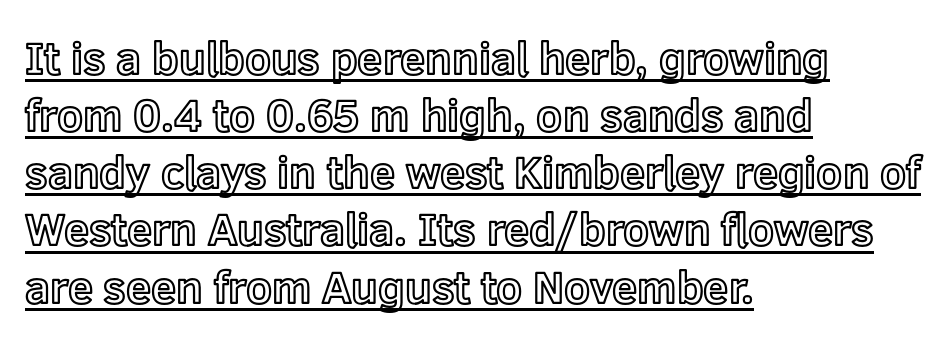
Horizontal bands of white between lines are of average thickness. This rendering features underlined lettering. Standard letterfit; no display-style spreading of the glyphs. The passage shown is typed in a proportional face where columns would drift. Visually the block forms a straight wall on the left and a jagged coastline on the right.
